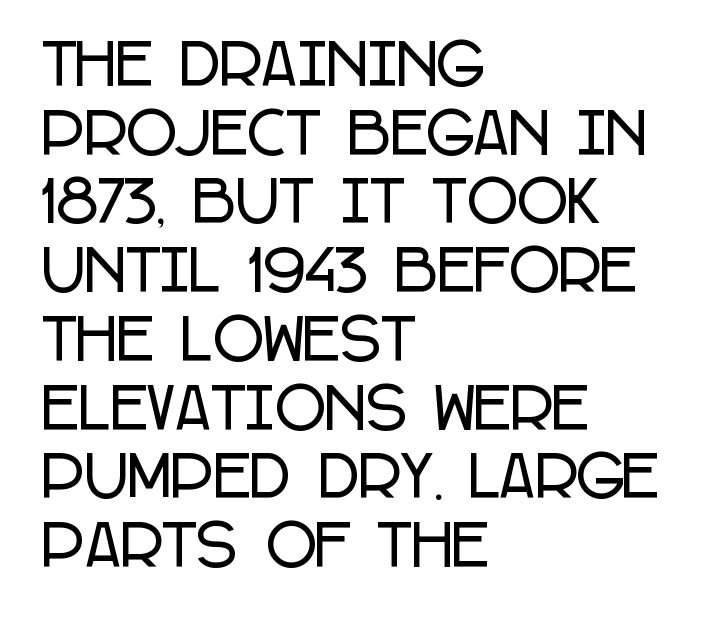
{"serif": "no", "italic": "no", "width": "condensed", "stroke_contrast": "low", "x_height": "large", "monospaced": "no", "underline": "no", "align": "left", "line_spacing": "normal", "line_spacing_ratio": 1.25, "letter_spacing": "normal", "letter_spacing_em": 0.0, "glyph_px": 55}
